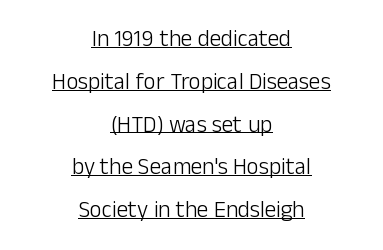
These lines keep a tight, regular rhythm from letter to letter. If you drew a line through each stem, it would be perfectly vertical. The words here are underlined. Heaviness? Minimal to ordinary, like unemphasized prose.
